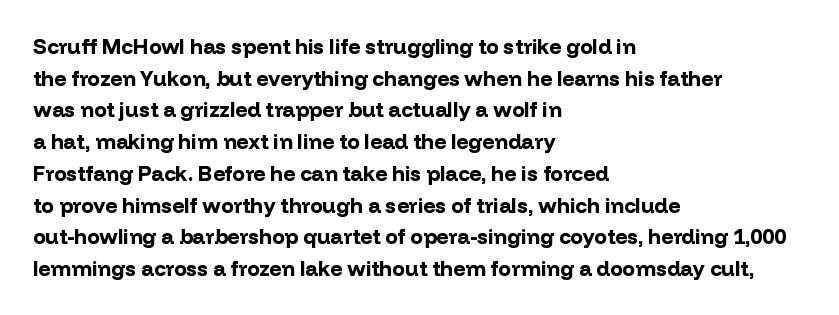
Q: Is the text bold? A: Yes.
Q: Is the text italic (slanted)? A: No, it is upright.
Q: Is the text underlined? A: No.
Q: How is the paragraph aligned? A: Left-aligned.
Q: Is the spacing between letters normal or unusually wide? A: Normal.
Q: Is the spacing between lines tight, normal or loose? A: Normal.
